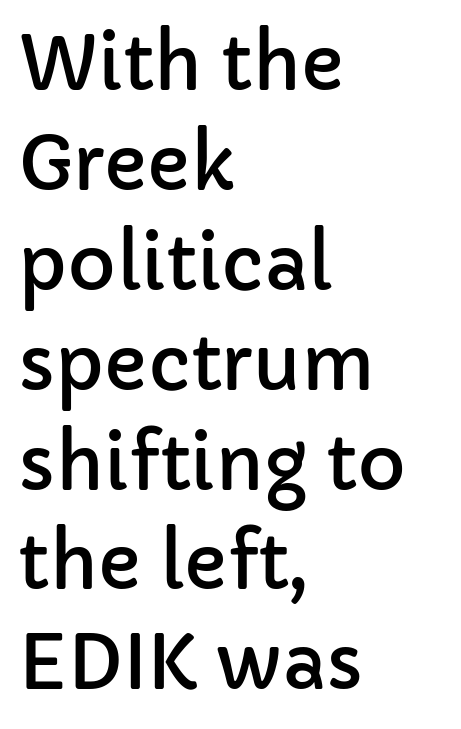
Q: Is the text italic (slanted)? A: No, it is upright.
Q: Is the typeface a serif or a sans-serif typeface? A: Sans-serif.
Q: Is the text underlined? A: No.
Q: How is the paragraph aligned? A: Left-aligned.
Q: Is the spacing between letters normal or unusually wide? A: Normal.
Q: Is the spacing between lines tight, normal or loose? A: Normal.
Q: Width (condensed, normal, or wide)? A: Normal.
Q: Stroke contrast? A: Low.
Q: x-height? A: Medium.
Q: Monospaced? A: No.
